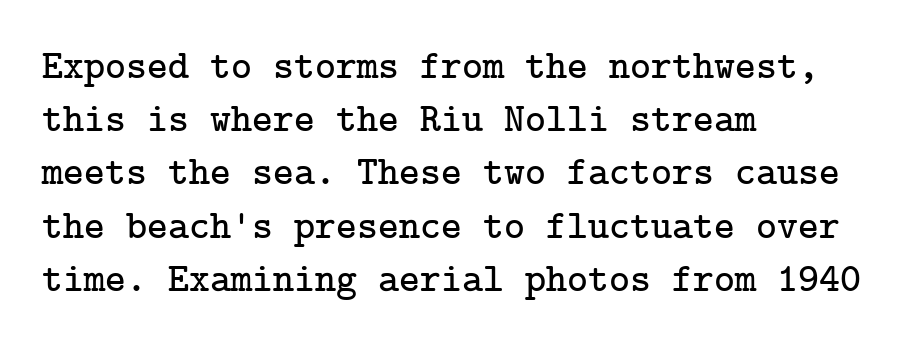
The image shows 40 px serif type, upright; set left-aligned, normal line spacing (1.33x), normal letter spacing, not underlined; low stroke contrast and a medium x-height.
